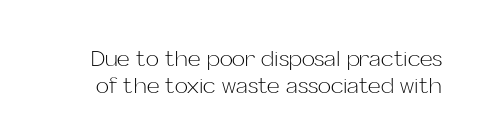
The image shows 22 px text type, upright; set line spacing 1.21x, normal letter spacing, not underlined.
